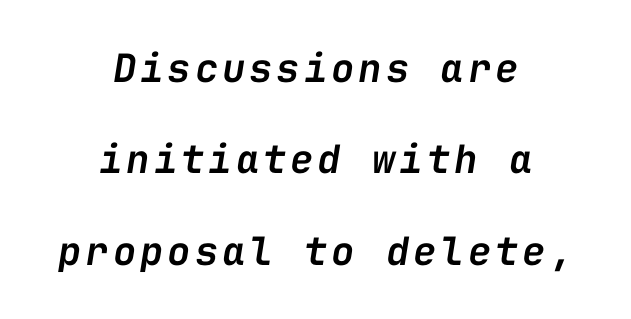
Is this a fixed-width face? Yes — each glyph sits in an identical cell. A great deal of white space separates one row of letters from the next. Firm but not heavy-handed strokes: this text is semibold. Horizontally, the lines are justified to the midpoint only. The face used here has a pronounced slope to its letters. Any mark beneath the type? The region is blank.
